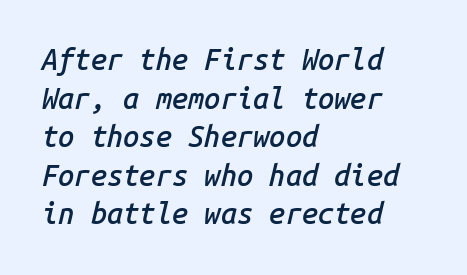
The passage shown has conventional tracking throughout. The leading is moderate, giving the passage an even texture. The characters look somewhat weighty, a semibold short of true bold. The area under the type is left untouched.
